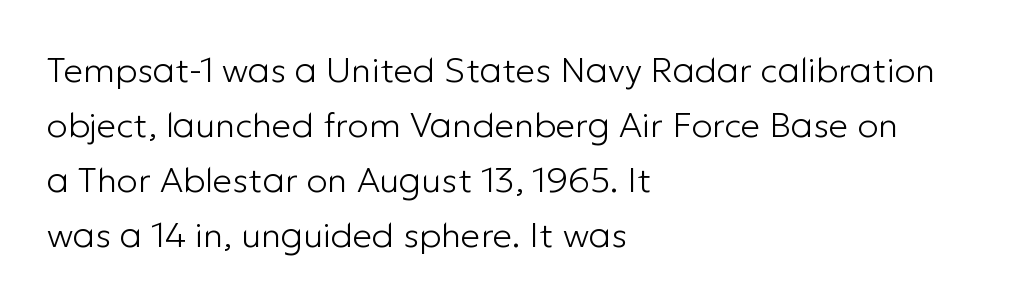
{"serif": "no", "italic": "no", "bold": "no", "weight": "light", "width": "normal", "stroke_contrast": "low", "x_height": "medium", "monospaced": "no", "underline": "no", "align": "left", "line_spacing": "normal", "line_spacing_ratio": 1.57, "letter_spacing": "normal", "letter_spacing_em": 0.0, "glyph_px": 35}
